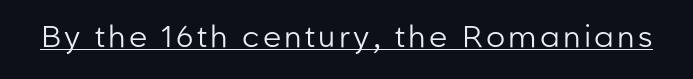
{"serif": "no", "italic": "no", "bold": "no", "weight": "regular", "width": "normal", "stroke_contrast": "low", "x_height": "medium", "monospaced": "no", "underline": "yes", "glyph_px": 30}
